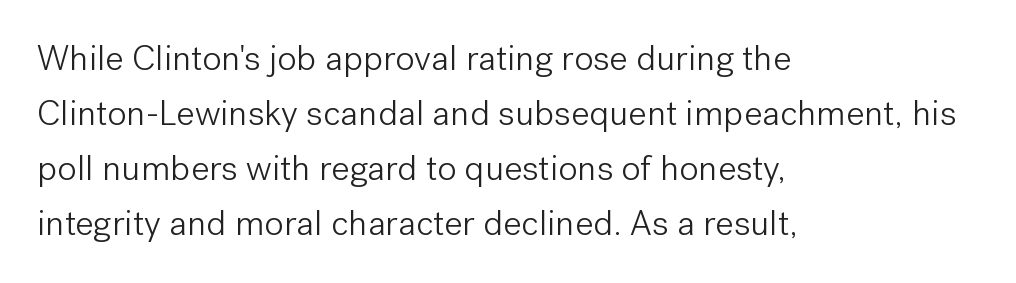
Notice how the stems are strictly vertical — no italics here. One glance says typical: line gaps are just what's usual. Every row of glyphs begins at an identical x-position on the left. To sum up the face: it is a sans, with no serifs. The face used here is proportionally spaced, like ordinary book or web type. No word sits above an underline.
